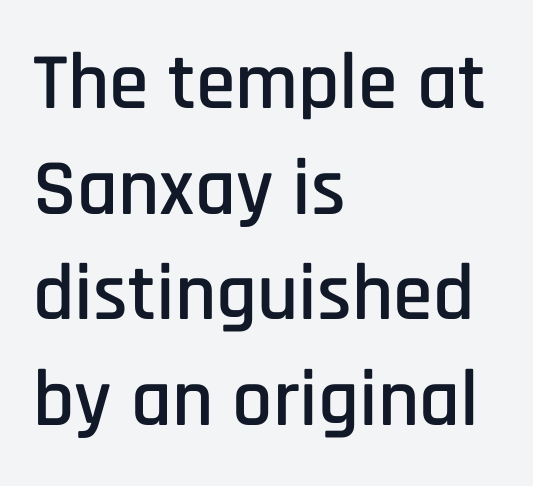
In terms of letterform style, serifs are entirely absent. Posture: straight, roman, zero tilt. Bare-footed words on every line. The face used here is proportionally spaced, like ordinary book or web type.
